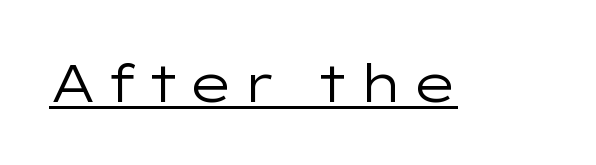
Q: Is the text bold? A: No.
Q: Is the text italic (slanted)? A: No, it is upright.
Q: Is the typeface a serif or a sans-serif typeface? A: Sans-serif.
Q: Is the text underlined? A: Yes.
Q: Width (condensed, normal, or wide)? A: Wide.
Q: Stroke contrast? A: Low.
Q: x-height? A: Medium.
Q: Monospaced? A: No.
